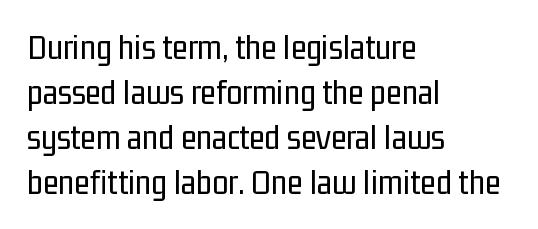
{"serif": "no", "italic": "no", "bold": "no", "weight": "regular", "width": "condensed", "stroke_contrast": "low", "x_height": "medium", "monospaced": "no", "underline": "no", "align": "left", "line_spacing": "normal", "line_spacing_ratio": 1.25, "letter_spacing": "normal", "letter_spacing_em": 0.0, "glyph_px": 36}
